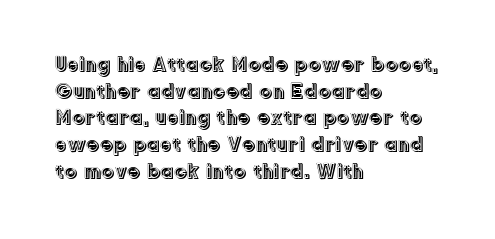
{"italic": "no", "underline": "no", "align": "left", "line_spacing": "normal", "line_spacing_ratio": 1.27, "letter_spacing": "normal", "letter_spacing_em": 0.0, "glyph_px": 21}
